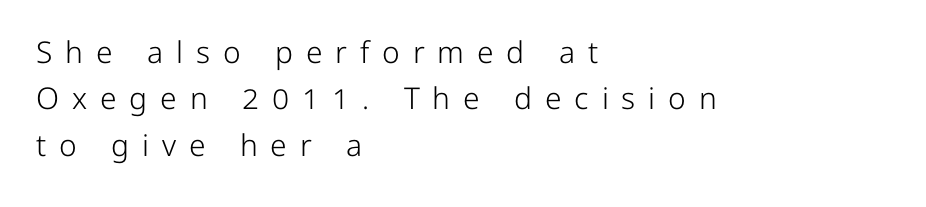
Regarding serifs, this sample does without them. The font sits on the lighter half of the weight spectrum, regular included. Reading down the column, the eye jumps a familiar distance to each next line. The gaps between neighbouring characters are conspicuously large. Quick note: not italic, upright.
